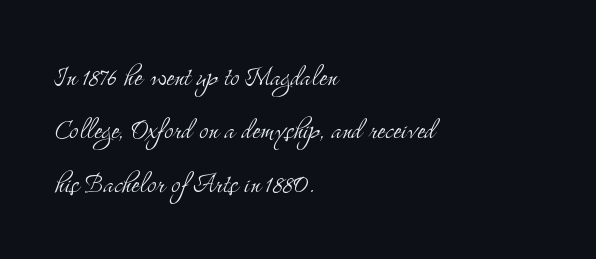
The face used here is seriffed, in the tradition of book romans. Quick note: interline space is typical. Weight: in the light-to-regular range. The gaps between neighbouring characters are ordinary and unremarkable.
